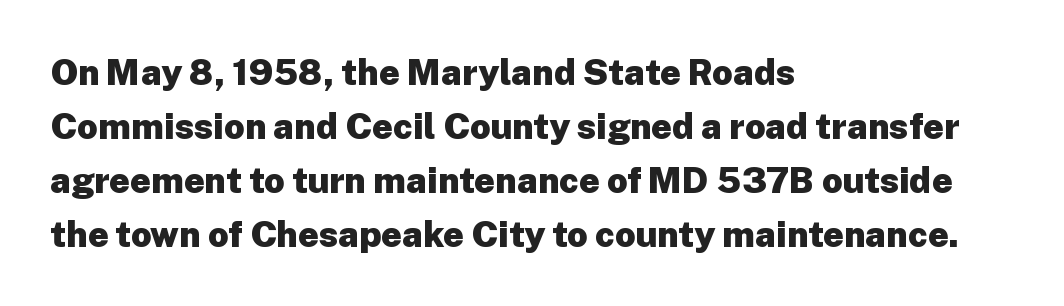
What weight is shown? A full bold with thick strokes. Visually the block forms a straight wall on the left and a jagged coastline on the right. Letters rest on an invisible, unmarked baseline. Notice how descenders clear the ascenders below comfortably — that's standard leading.
